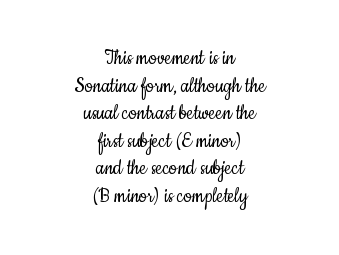
The paragraph has two soft edges and a firm central axis. Look at the tracking — it's just the regular setting, nothing added. Descenders are the only things crossing below the line.
